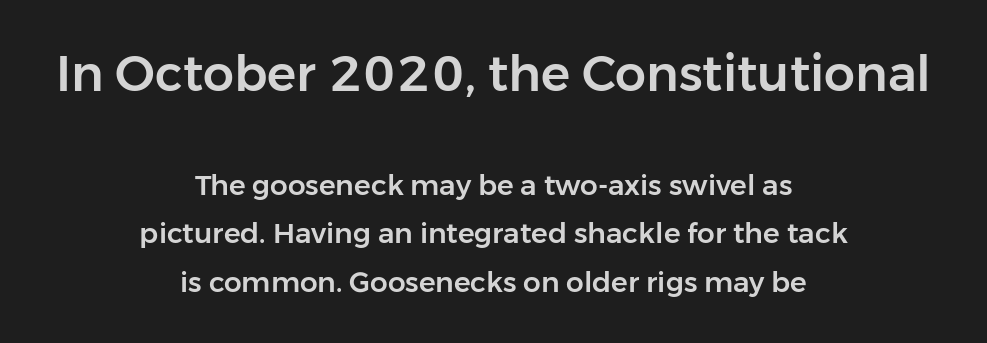
The image shows 49 px sans-serif type, upright; set centered, line spacing 1.73x, normal letter spacing, not underlined; the first (top) block is 1.75x larger; low stroke contrast and a medium x-height.
